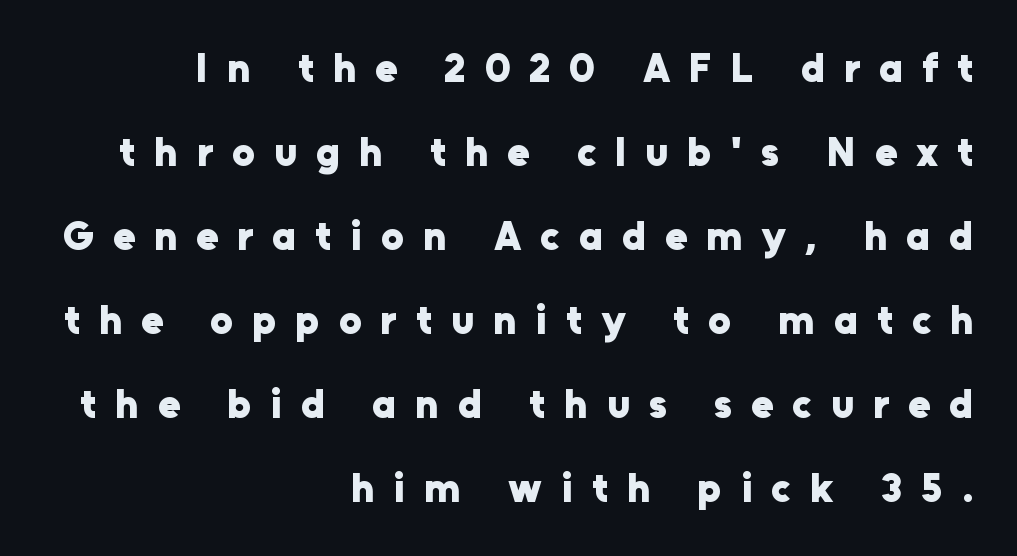
The type is letterspaced generously, with wide tracking. Typeset ragged left — the right edge is the straight one. The area under the type is left untouched. Think of a printed novel: that variable character pitch is what you see here.
